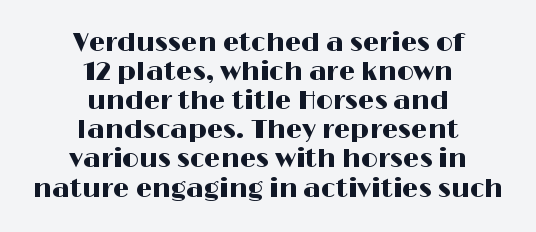
Q: Is the text italic (slanted)? A: No, it is upright.
Q: Is the text underlined? A: No.
Q: How is the paragraph aligned? A: Centered.
Q: Is the spacing between letters normal or unusually wide? A: Normal.
Q: Is the spacing between lines tight, normal or loose? A: Tight.
